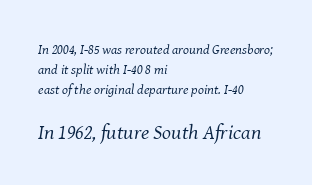
{"italic": "yes", "lean": "right", "slant_degrees": 8, "bold": "no", "underline": "no", "align": "left", "line_spacing": "normal", "line_spacing_ratio": 1.43, "letter_spacing": "normal", "letter_spacing_em": 0.0, "larger_block": "second", "size_ratio": 1.5, "glyph_px": 21}
